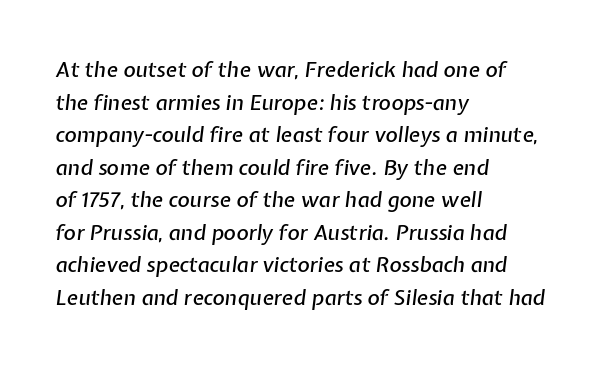
The image shows 21 px text type, italic (leaning right); set left-aligned, normal line spacing (1.55x), normal letter spacing, not underlined.
